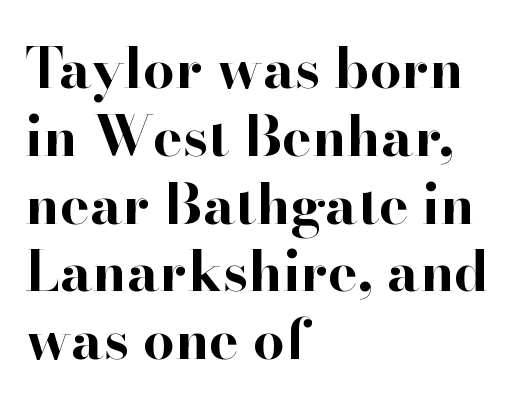
{"serif": "yes", "italic": "no", "bold": "yes", "weight": "bold", "width": "normal", "stroke_contrast": "high", "x_height": "small", "monospaced": "no", "underline": "no", "align": "left", "line_spacing_ratio": 1.21, "letter_spacing": "normal", "letter_spacing_em": 0.0, "glyph_px": 56}
